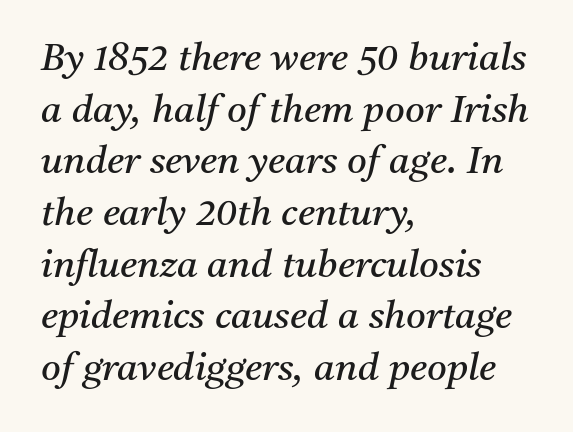
Quick note: interline space is typical. Does the lettering tilt? It does — this is italic. This rendering uses left alignment, leaving the right contour irregular. The typeface chosen for these lines features serifs.
